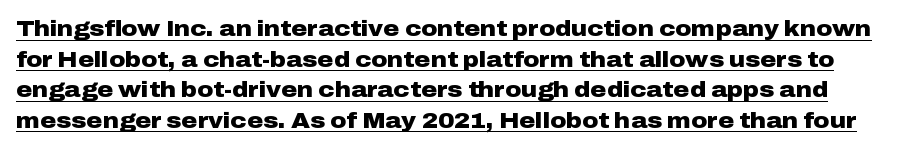
The image shows 22 px bold type, upright; set normal line spacing (1.39x), normal letter spacing, underlined.
